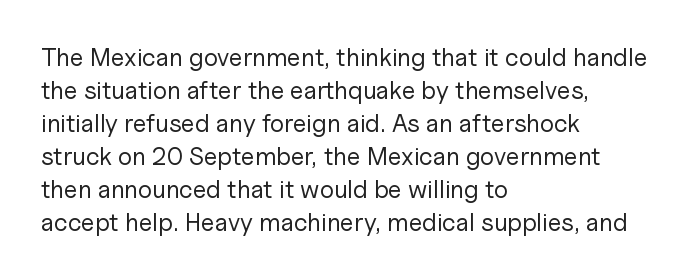
The setting favours the left margin, as ordinary paragraphs usually do. The letters stand upright; this is a roman face. Does the leading feel generous? No, just average. The passage shown has conventional tracking throughout. Each stroke keeps to a modest, everyday thickness or less.
